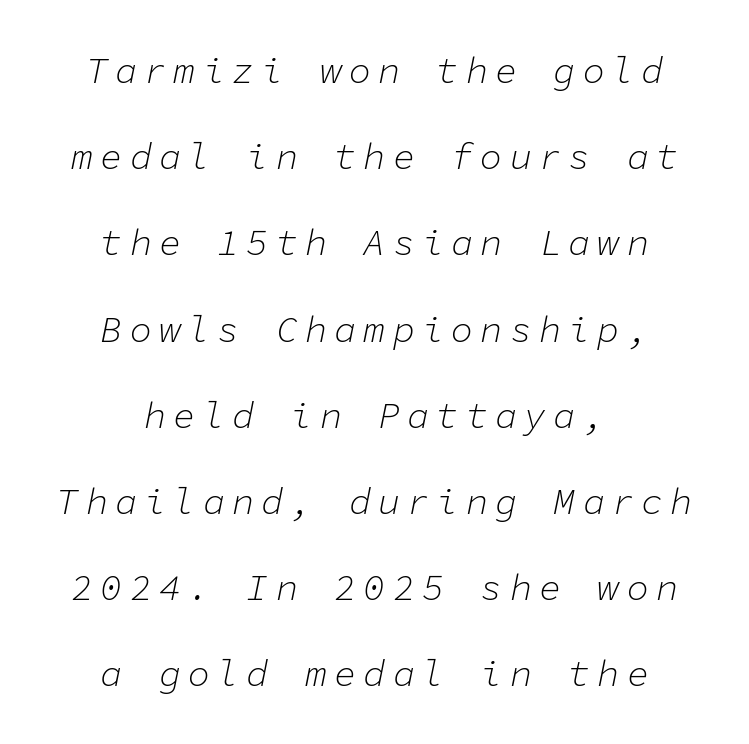
The paragraph has two soft edges and a firm central axis. Posture: slanted. Is this a fixed-width face? Yes — each glyph sits in an identical cell. These glyphs show unthickened strokes, regular width or finer. Leading: increased. No word sits above an underline.
